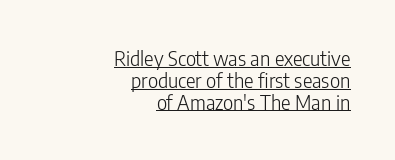
Q: Is the text bold? A: No.
Q: Is the text italic (slanted)? A: No, it is upright.
Q: Is the text underlined? A: Yes.
Q: How is the paragraph aligned? A: Right-aligned.
Q: Is the spacing between letters normal or unusually wide? A: Normal.
Q: Is the spacing between lines tight, normal or loose? A: Tight.
